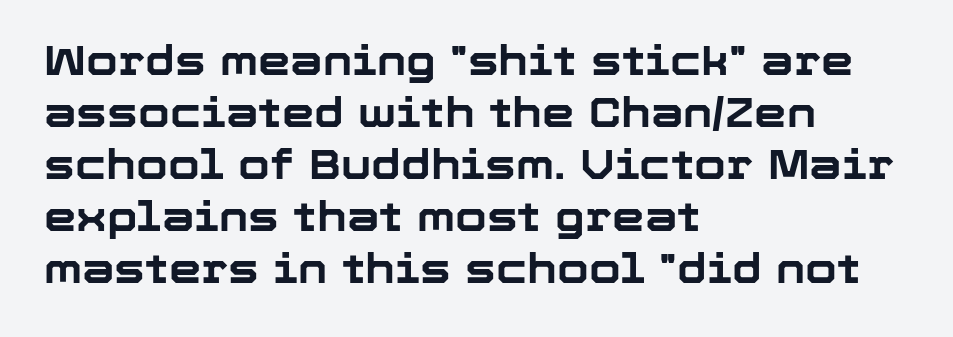
The image shows 41 px bold sans-serif type, upright; set left-aligned, normal line spacing (1.27x), normal letter spacing, not underlined; low stroke contrast and a medium x-height.
